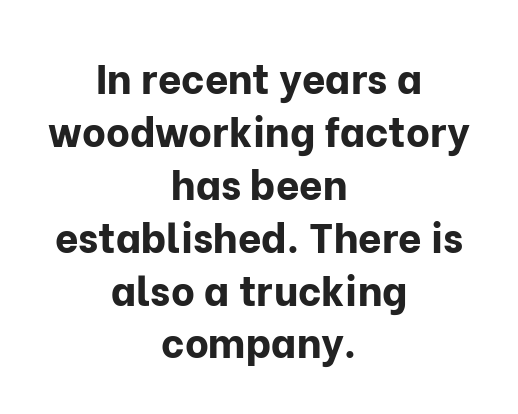
Q: Is the text bold? A: Yes.
Q: Is the text italic (slanted)? A: No, it is upright.
Q: Is the typeface a serif or a sans-serif typeface? A: Sans-serif.
Q: Is the text underlined? A: No.
Q: How is the paragraph aligned? A: Centered.
Q: Is the spacing between letters normal or unusually wide? A: Normal.
Q: Is the spacing between lines tight, normal or loose? A: Normal.
Q: Width (condensed, normal, or wide)? A: Normal.
Q: Stroke contrast? A: Low.
Q: x-height? A: Medium.
Q: Monospaced? A: No.
